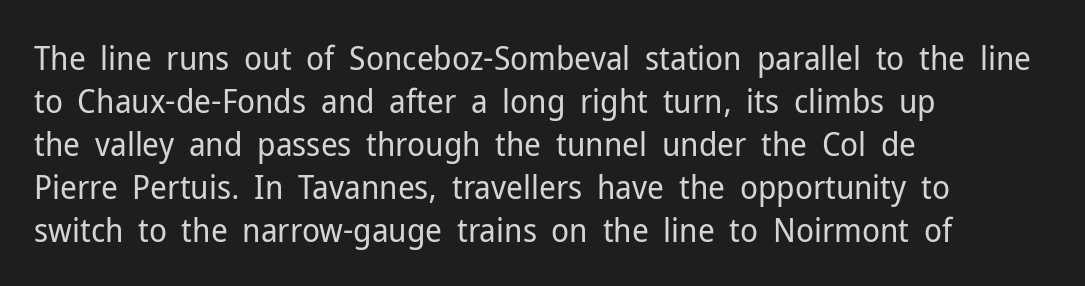
Q: Is the text bold? A: No.
Q: Is the text italic (slanted)? A: No, it is upright.
Q: Is the typeface a serif or a sans-serif typeface? A: Sans-serif.
Q: Is the text underlined? A: No.
Q: How is the paragraph aligned? A: Left-aligned.
Q: Is the spacing between letters normal or unusually wide? A: Normal.
Q: Is the spacing between lines tight, normal or loose? A: Normal.
Q: Width (condensed, normal, or wide)? A: Normal.
Q: Stroke contrast? A: Low.
Q: x-height? A: Medium.
Q: Monospaced? A: No.
